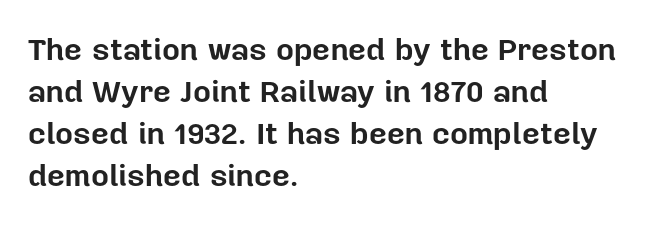
The image shows 31 px bold sans-serif type, upright; set left-aligned, normal line spacing (1.36x), normal letter spacing, not underlined; low stroke contrast and a medium x-height.
